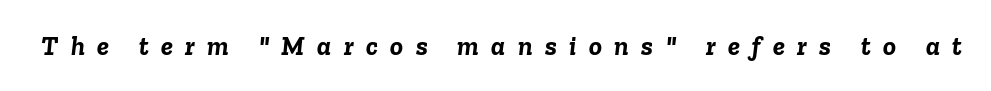
Q: Is the text bold? A: Yes.
Q: Is the text italic (slanted)? A: Yes, it leans right by about 6 degrees.
Q: Is the text underlined? A: No.
Q: Is the spacing between letters normal or unusually wide? A: Unusually wide.
